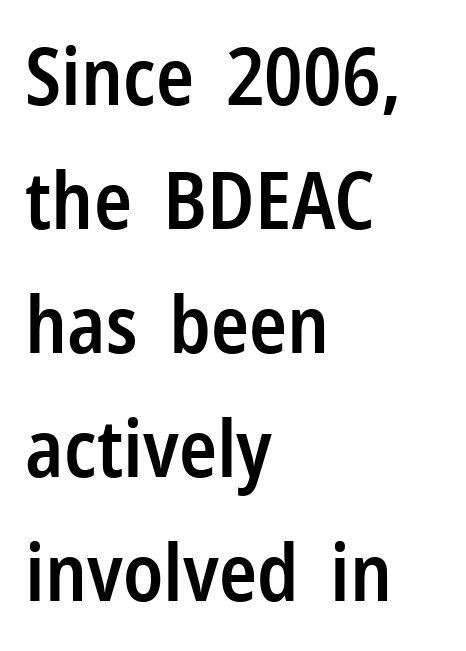
Grotesque or geometric, the face here clearly has no serifs. Students, note that the glyphs here touch the page at normal intervals. Ascenders rise straight up at ninety degrees. Spacing verdict: proportional, widths tailored to each character. The typesetting leans somewhat heavy: a semibold.
